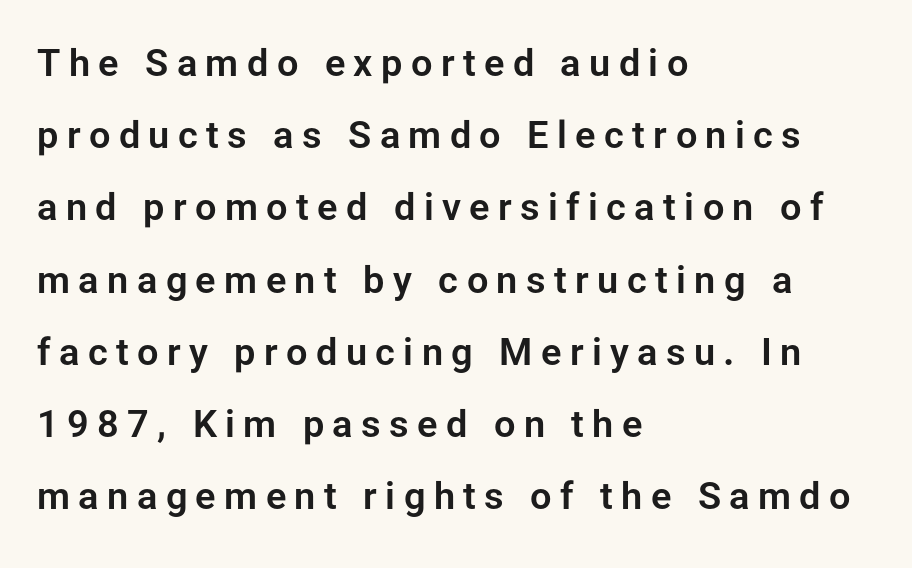
Q: Is the text italic (slanted)? A: No, it is upright.
Q: Is the typeface a serif or a sans-serif typeface? A: Sans-serif.
Q: Is the text underlined? A: No.
Q: How is the paragraph aligned? A: Left-aligned.
Q: Is the spacing between letters normal or unusually wide? A: Unusually wide.
Q: Is the spacing between lines tight, normal or loose? A: Loose.
Q: Width (condensed, normal, or wide)? A: Normal.
Q: Stroke contrast? A: Low.
Q: x-height? A: Medium.
Q: Monospaced? A: No.
